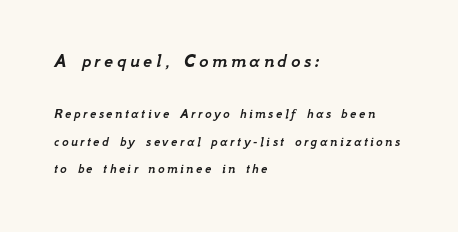
The image shows 20 px text type, italic (leaning right); set left-aligned, loose line spacing (1.96x), not underlined; the first (top) block is 1.43x larger.
